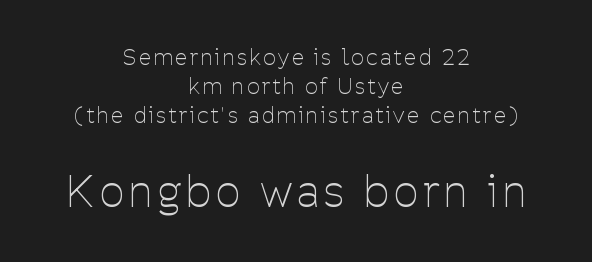
A typesetter would call this proportional, since set widths differ per character. Characters remain perfectly vertical along every line. The composition opens small and finishes big. Unlike a traditional serif, this face leaves its strokes unadorned. The text block is weighted toward neither margin, spreading evenly from the middle. Each row of text sits above clean, open space.
